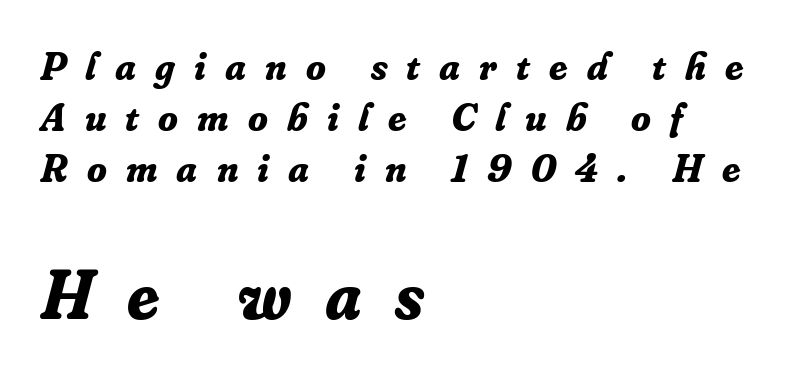
Q: Is the text bold? A: Yes.
Q: Is the text italic (slanted)? A: Yes, it leans right by about 16 degrees.
Q: Is the typeface a serif or a sans-serif typeface? A: Serif.
Q: Is the text underlined? A: No.
Q: How is the paragraph aligned? A: Left-aligned.
Q: Is the spacing between letters normal or unusually wide? A: Unusually wide.
Q: Is the spacing between lines tight, normal or loose? A: Normal.
Q: Which block of text is set in a larger size, the first (top) or the second (bottom)? A: The second (bottom) one.
Q: Width (condensed, normal, or wide)? A: Normal.
Q: Stroke contrast? A: Low.
Q: x-height? A: Small.
Q: Monospaced? A: No.
